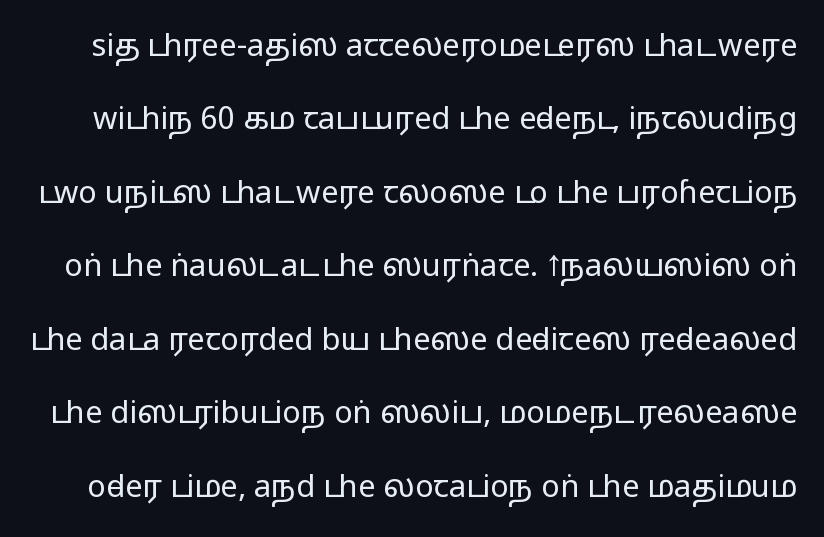
{"serif": "no", "italic": "no", "width": "wide", "stroke_contrast": "medium", "monospaced": "no", "underline": "no", "line_spacing": "loose", "line_spacing_ratio": 2.37, "letter_spacing": "normal", "letter_spacing_em": 0.0, "glyph_px": 31}
